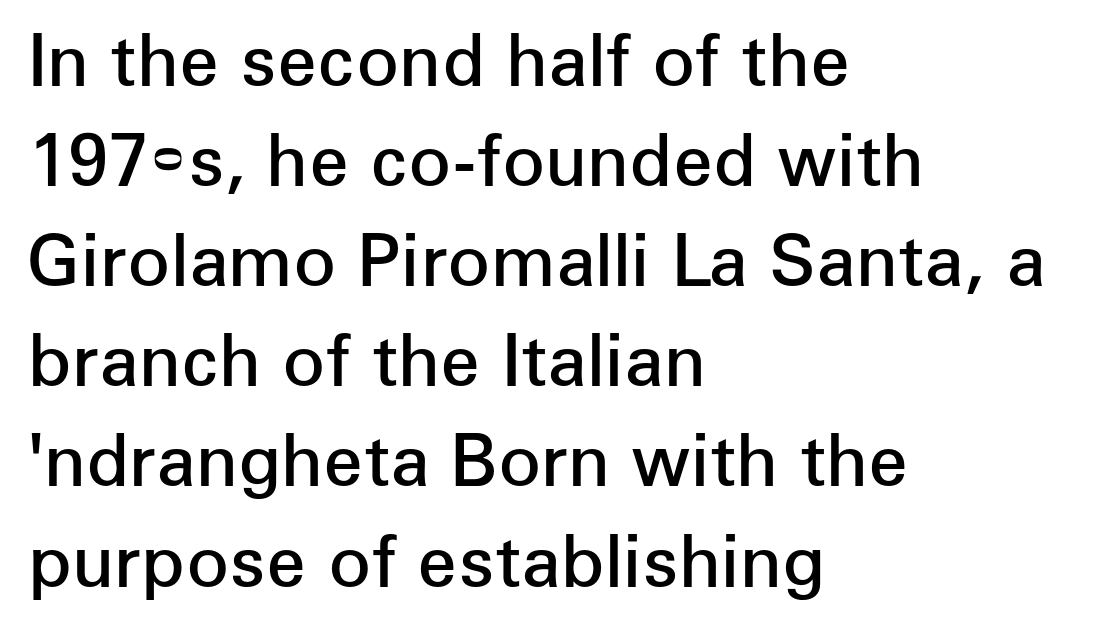
The image shows 71 px semibold sans-serif type, upright; set left-aligned, normal line spacing (1.41x), normal letter spacing, not underlined; low stroke contrast and a medium x-height.
